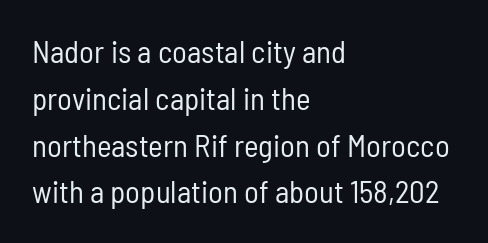
The image shows 31 px regular-weight, condensed sans-serif type, upright; set left-aligned, normal line spacing (1.51x), normal letter spacing, not underlined; low stroke contrast and a medium x-height.
